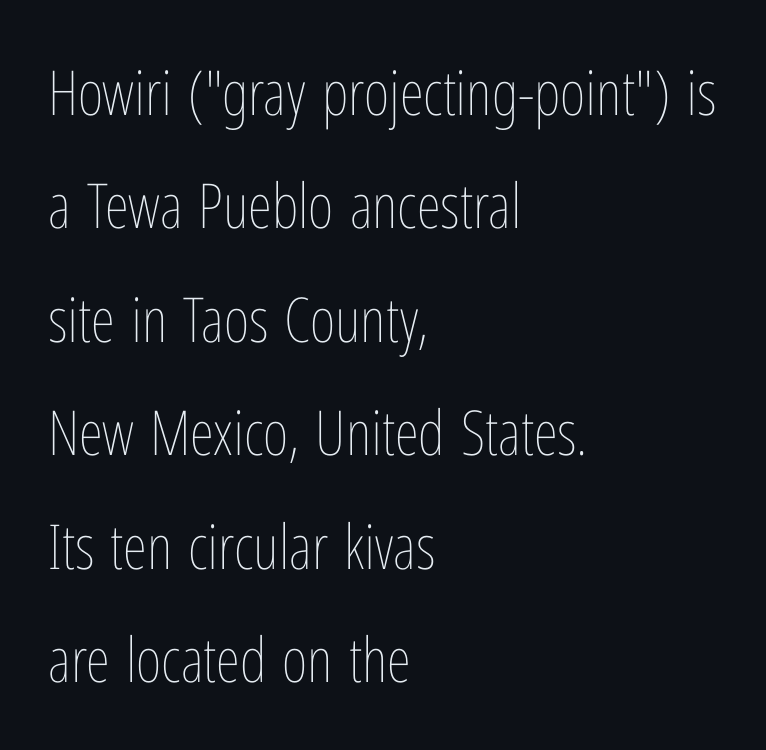
The image shows 62 px thin, condensed type, upright; set left-aligned, line spacing 1.83x, normal letter spacing, not underlined; low stroke contrast and a medium x-height.
